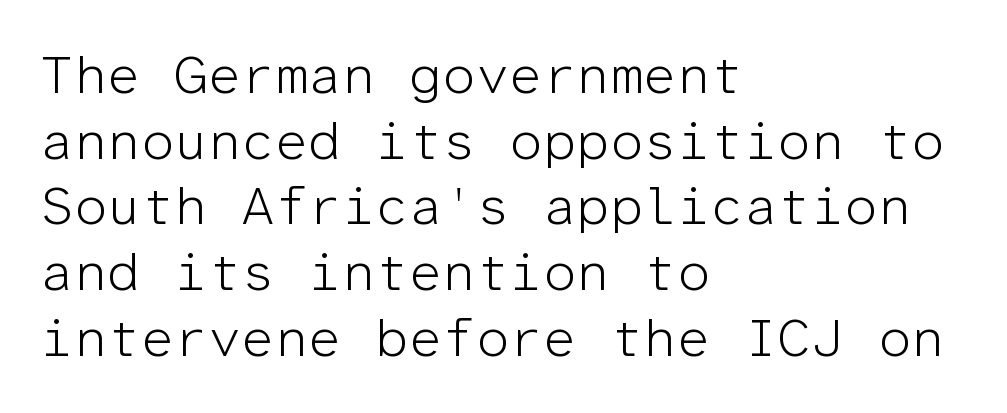
{"serif": "no", "italic": "no", "bold": "no", "weight": "light", "width": "normal", "stroke_contrast": "low", "x_height": "medium", "monospaced": "yes", "underline": "no", "align": "left", "line_spacing_ratio": 1.24, "letter_spacing": "normal", "letter_spacing_em": 0.0, "glyph_px": 53}
